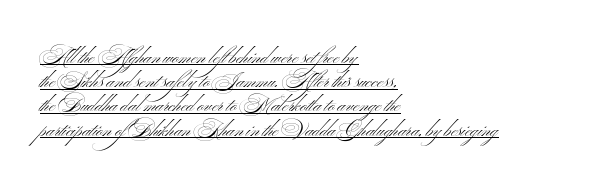
{"bold": "no", "underline": "yes", "align": "left", "line_spacing_ratio": 1.21, "letter_spacing": "normal", "letter_spacing_em": 0.0, "glyph_px": 20}
